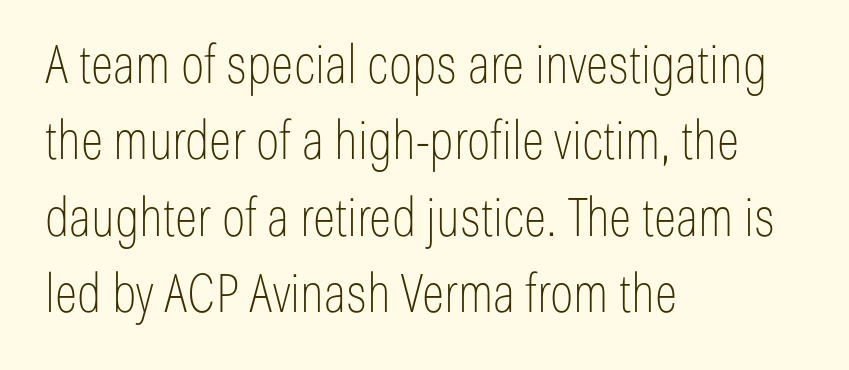
The image shows 53 px thin, condensed sans-serif type, upright; set left-aligned, normal line spacing (1.44x), normal letter spacing, not underlined; low stroke contrast and a medium x-height.
